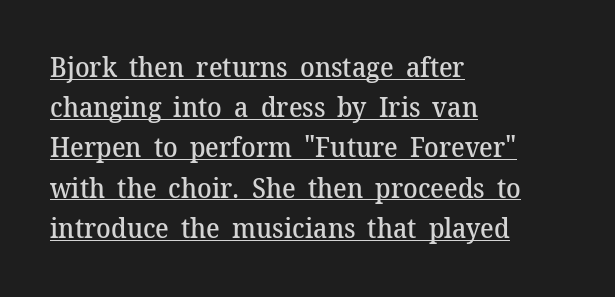
There is no visible air inserted between adjacent glyphs. Interline gaps are of average width in this sample. Leftover space on each line is placed entirely after the last word. A somewhat darkened texture: the type is semibold rather than bold.
